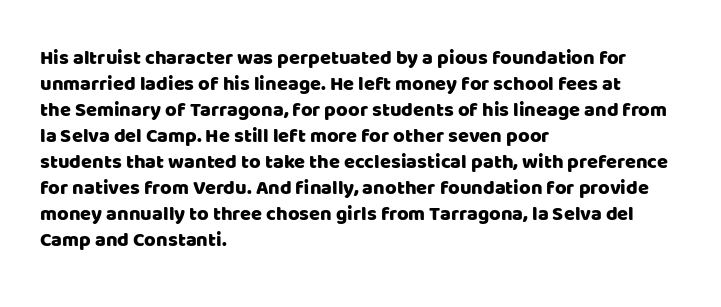
{"italic": "no", "underline": "no", "align": "left", "line_spacing": "normal", "line_spacing_ratio": 1.3, "letter_spacing": "normal", "letter_spacing_em": 0.0, "glyph_px": 20}
